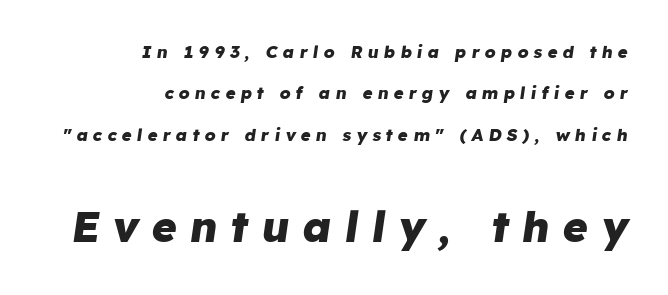
Q: Is the text bold? A: Yes.
Q: Is the text italic (slanted)? A: Yes, it leans right by about 8 degrees.
Q: Is the text underlined? A: No.
Q: How is the paragraph aligned? A: Right-aligned.
Q: Is the spacing between letters normal or unusually wide? A: Unusually wide.
Q: Is the spacing between lines tight, normal or loose? A: Loose.
Q: Which block of text is set in a larger size, the first (top) or the second (bottom)? A: The second (bottom) one.
Q: Width (condensed, normal, or wide)? A: Normal.
Q: Stroke contrast? A: Low.
Q: x-height? A: Medium.
Q: Monospaced? A: No.
